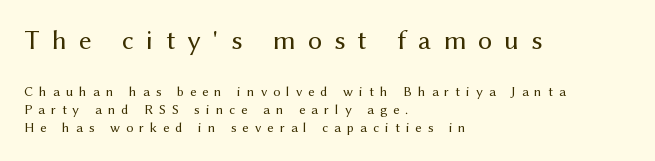
Alignment: flush left. Between one letter and the next there's a generous, obvious gap. Unmarked baselines from the first word to the last. Size hierarchy here favors the leading block over the trailing one. Every stem runs plumb, perpendicular to the baseline. A sans-serif font was chosen for this passage.
